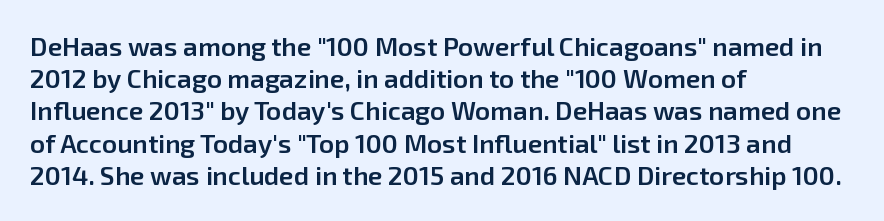
{"italic": "no", "bold": "semi", "underline": "no", "align": "left", "line_spacing_ratio": 1.24, "letter_spacing": "normal", "letter_spacing_em": 0.0, "glyph_px": 26}
